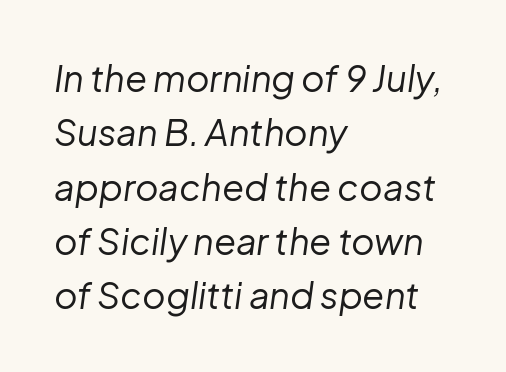
{"italic": "yes", "lean": "right", "slant_degrees": 8, "bold": "no", "weight": "regular", "width": "normal", "stroke_contrast": "low", "x_height": "medium", "monospaced": "no", "underline": "no", "align": "left", "line_spacing": "normal", "line_spacing_ratio": 1.51, "letter_spacing": "normal", "letter_spacing_em": 0.0, "glyph_px": 36}
